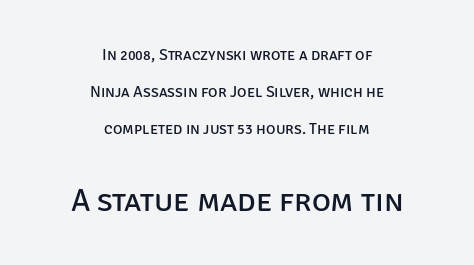
Q: Is the text bold? A: No.
Q: Is the text italic (slanted)? A: No, it is upright.
Q: Is the typeface a serif or a sans-serif typeface? A: Sans-serif.
Q: Is the text underlined? A: No.
Q: How is the paragraph aligned? A: Centered.
Q: Is the spacing between letters normal or unusually wide? A: Normal.
Q: Is the spacing between lines tight, normal or loose? A: Loose.
Q: Which block of text is set in a larger size, the first (top) or the second (bottom)? A: The second (bottom) one.
Q: Width (condensed, normal, or wide)? A: Normal.
Q: Stroke contrast? A: Low.
Q: x-height? A: Large.
Q: Monospaced? A: No.
